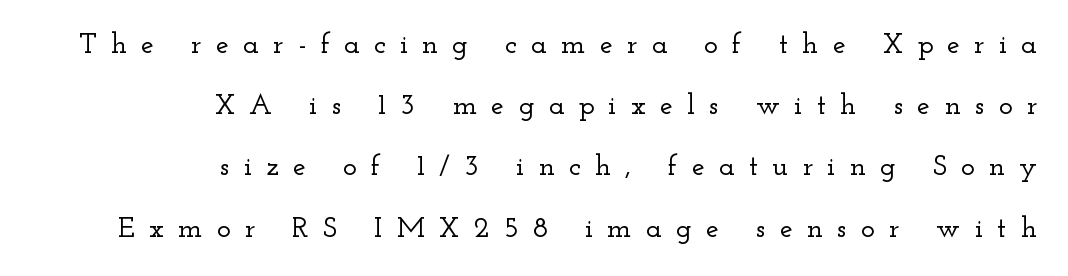
Characters follow at a spacing far wider than the type designer built in. Type without underlining. Italic: no, the glyphs are upright roman. A typesetter would call this proportional, since set widths differ per character.
